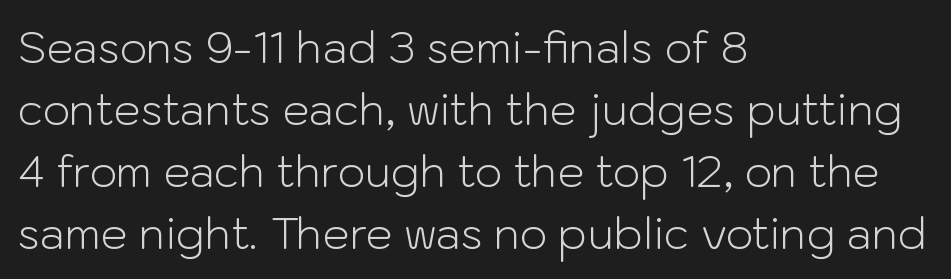
The image shows 43 px light sans-serif type, upright; set left-aligned, normal line spacing (1.44x), normal letter spacing, not underlined; low stroke contrast and a medium x-height.
